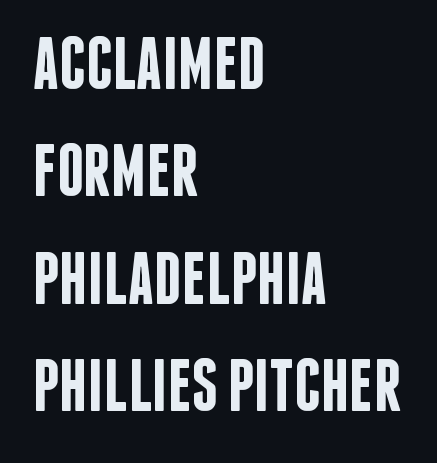
The image shows 74 px semibold, condensed sans-serif type, upright; set left-aligned, normal line spacing (1.45x), normal letter spacing, not underlined; low stroke contrast and a large x-height.
